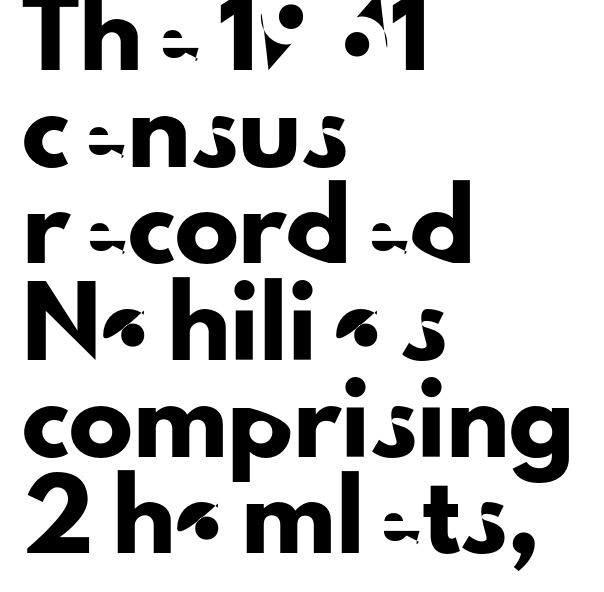
Q: Is the text italic (slanted)? A: No, it is upright.
Q: Is the typeface a serif or a sans-serif typeface? A: Sans-serif.
Q: Is the text underlined? A: No.
Q: How is the paragraph aligned? A: Left-aligned.
Q: Is the spacing between letters normal or unusually wide? A: Normal.
Q: Is the spacing between lines tight, normal or loose? A: Normal.
Q: Width (condensed, normal, or wide)? A: Normal.
Q: Stroke contrast? A: Low.
Q: x-height? A: Small.
Q: Monospaced? A: No.
